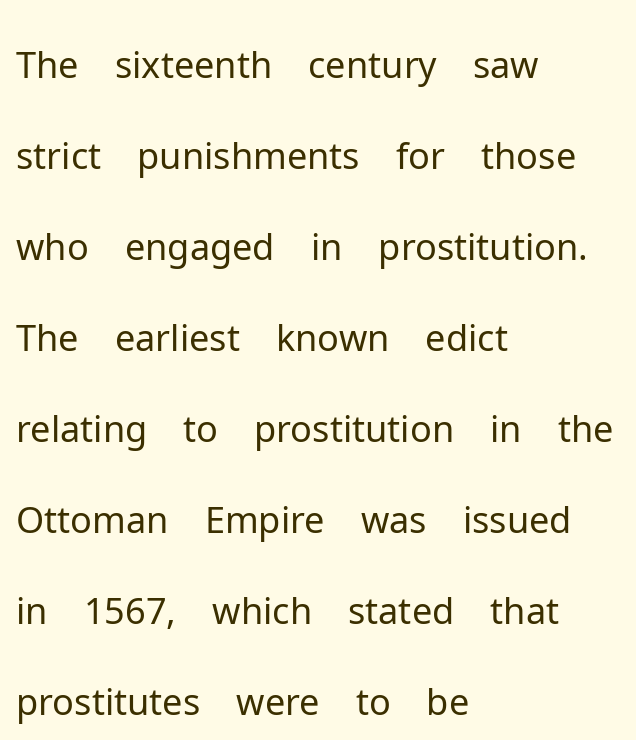
This sample is left-justified, so line endings fall wherever the words run out. This sample has the flowing, uneven cadence of proportional lettering. Letters have the restrained weight of plain body copy at most. Letters rest on an invisible, unmarked baseline. The horizontal fit of the characters is conventional and even.
